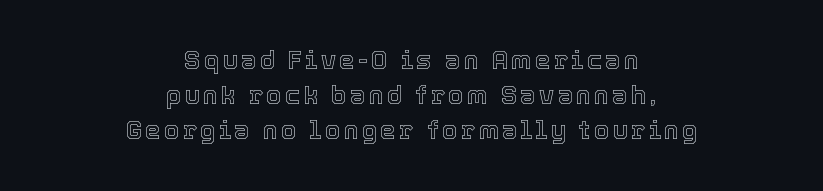
Q: Is the text italic (slanted)? A: No, it is upright.
Q: Is the text underlined? A: No.
Q: How is the paragraph aligned? A: Centered.
Q: Is the spacing between lines tight, normal or loose? A: Normal.
